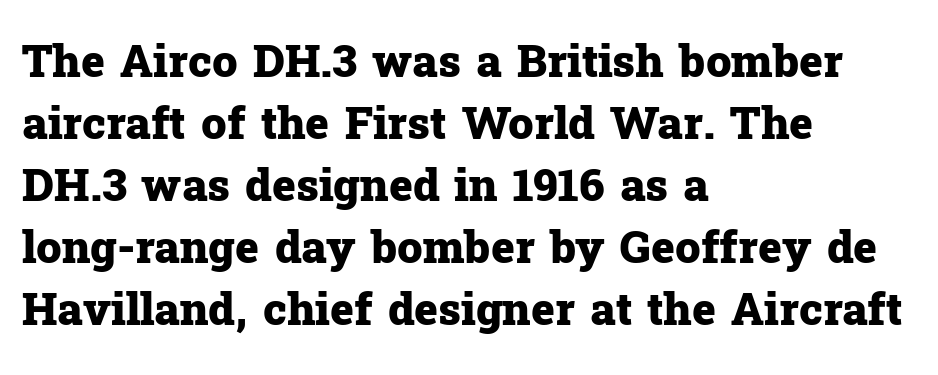
Q: Is the text bold? A: Yes.
Q: Is the text italic (slanted)? A: No, it is upright.
Q: Is the typeface a serif or a sans-serif typeface? A: Serif.
Q: Is the text underlined? A: No.
Q: How is the paragraph aligned? A: Left-aligned.
Q: Is the spacing between letters normal or unusually wide? A: Normal.
Q: Is the spacing between lines tight, normal or loose? A: Normal.
Q: Width (condensed, normal, or wide)? A: Normal.
Q: Stroke contrast? A: Low.
Q: x-height? A: Medium.
Q: Monospaced? A: No.
